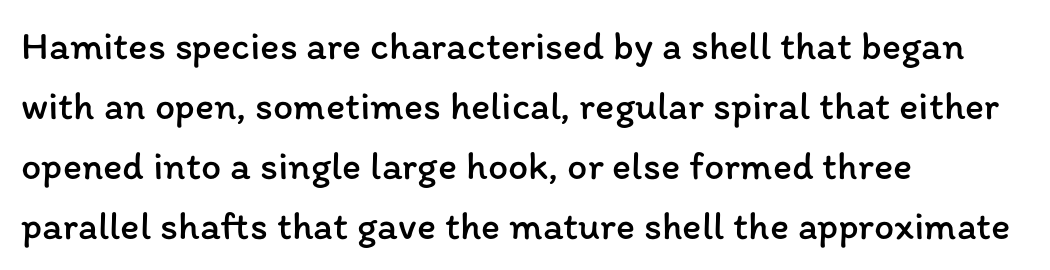
The image shows 40 px regular-weight type, upright; set left-aligned, normal line spacing (1.5x), normal letter spacing, not underlined; low stroke contrast and a medium x-height.
